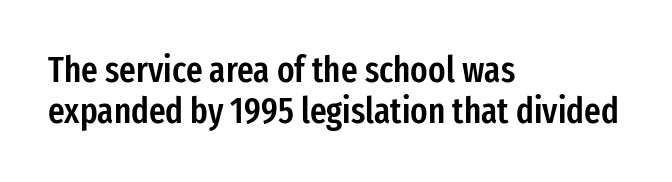
{"serif": "no", "italic": "no", "bold": "semi", "weight": "semibold", "width": "condensed", "stroke_contrast": "low", "x_height": "medium", "monospaced": "no", "underline": "no", "align": "left", "line_spacing": "tight", "line_spacing_ratio": 1.15, "letter_spacing": "normal", "letter_spacing_em": 0.0, "glyph_px": 36}
